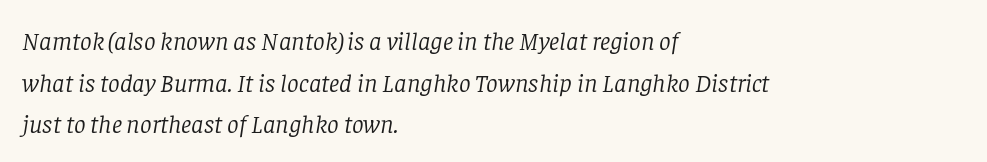
An italicized treatment has been applied to the whole sample. Unmarked baselines from the first word to the last. Letter spacing: default. A typesetter would call this leading conventional body-copy spacing.
